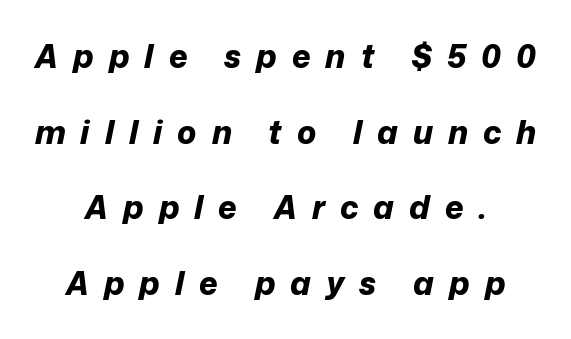
Q: Is the text bold? A: Yes.
Q: Is the text italic (slanted)? A: Yes, it leans right by about 12 degrees.
Q: Is the text underlined? A: No.
Q: How is the paragraph aligned? A: Centered.
Q: Is the spacing between letters normal or unusually wide? A: Unusually wide.
Q: Is the spacing between lines tight, normal or loose? A: Loose.
Q: Width (condensed, normal, or wide)? A: Normal.
Q: Stroke contrast? A: Low.
Q: x-height? A: Medium.
Q: Monospaced? A: No.
